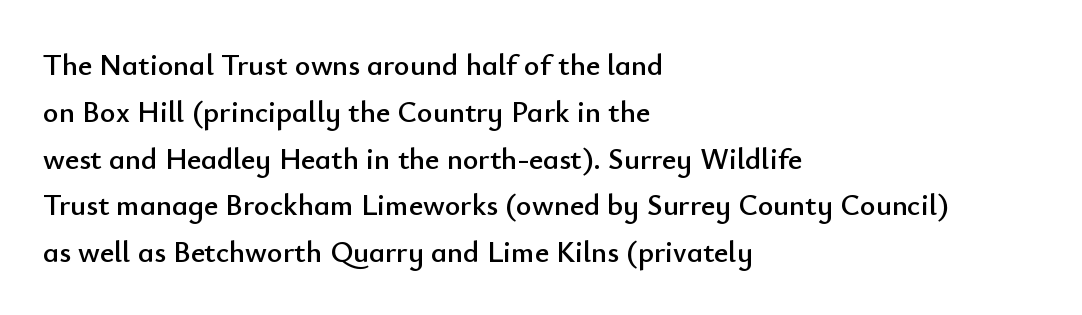
Is the block centered? No — it sits flush against the left margin. Note the varied advance widths — an 'i' is clearly narrower than an 'm'. Clear beneath every line of the passage. Is the letter spacing exaggerated? No — it looks like the ordinary default. If you measured baseline to baseline, you'd find a middling distance. Unlike italic type, these characters show no tilt at all.
